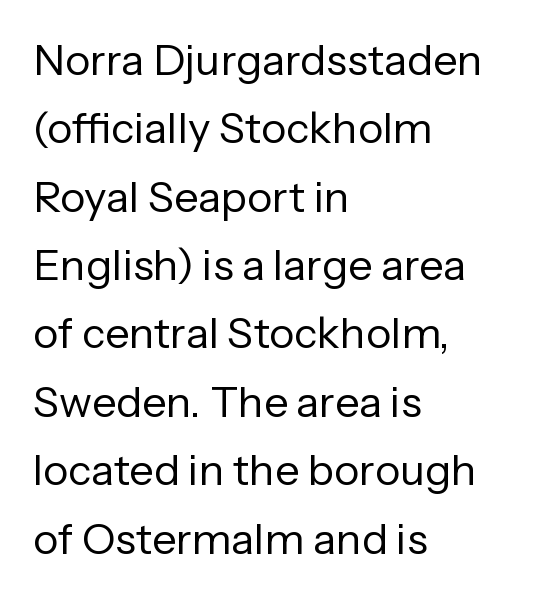
The image shows 43 px regular-weight sans-serif type, upright; set left-aligned, normal line spacing (1.59x), normal letter spacing, not underlined; low stroke contrast and a medium x-height.
